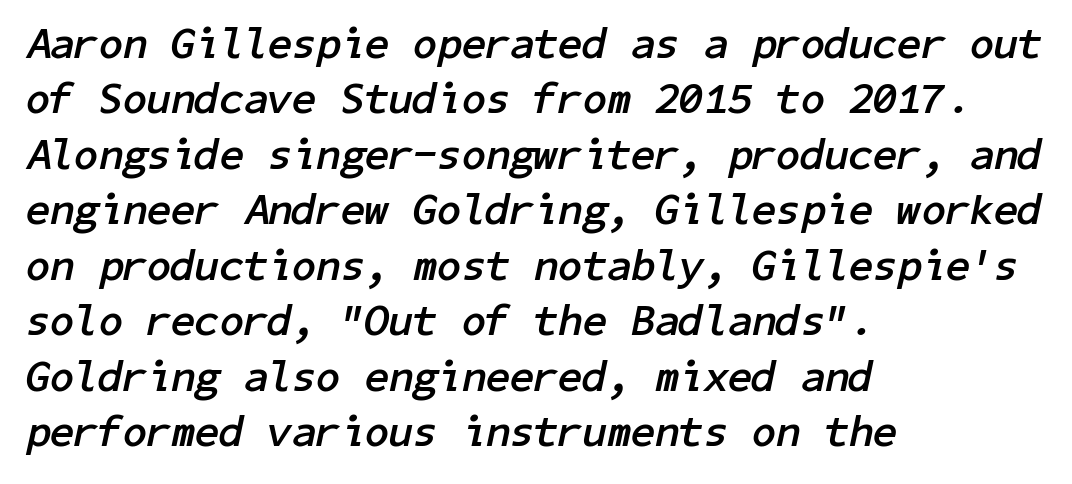
The image shows 44 px semibold type, italic (leaning right); set left-aligned, normal line spacing (1.26x), normal letter spacing, not underlined; low stroke contrast and a medium x-height.
